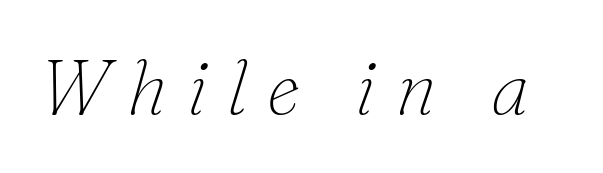
Italic: yes, the glyphs are oblique. Stroke terminals: seriffed. Is this a fixed-width face? No — the glyphs have proportional, varying widths. Weight class: somewhere from thin through regular. Plain, unruled lines of type.
